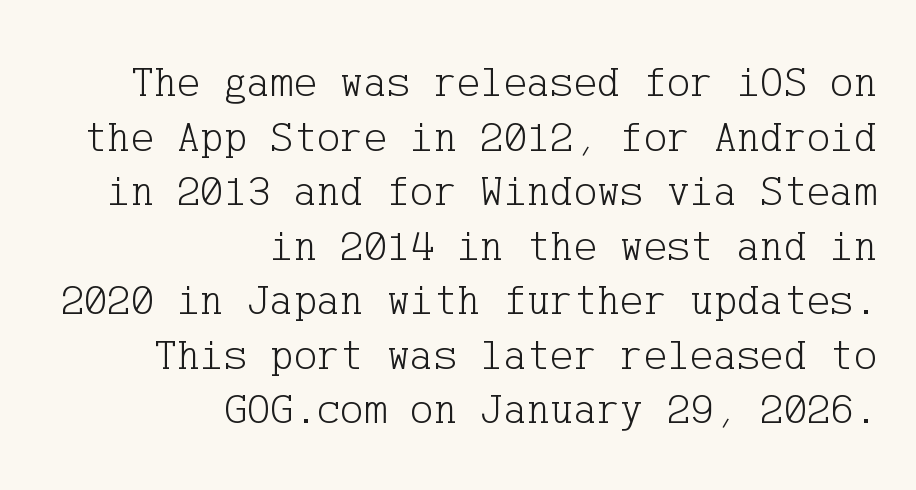
The image shows 44 px light serif type, upright; set right-aligned, line spacing 1.24x, normal letter spacing, not underlined; low stroke contrast and a medium x-height.
